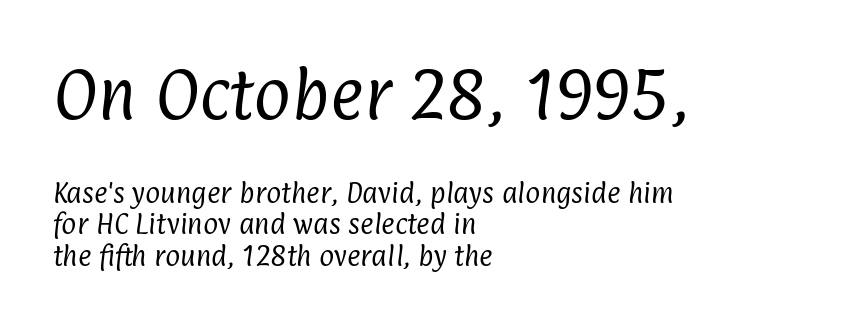
Grotesque or geometric, the face here clearly has no serifs. These lines are set flush left with a ragged right edge. Standard letterfit; no display-style spreading of the glyphs. In terms of leading, this rendering sits right in the middle. A typesetter would call this proportional, since set widths differ per character. Stroke mass is kept to a normal reading level or below.
